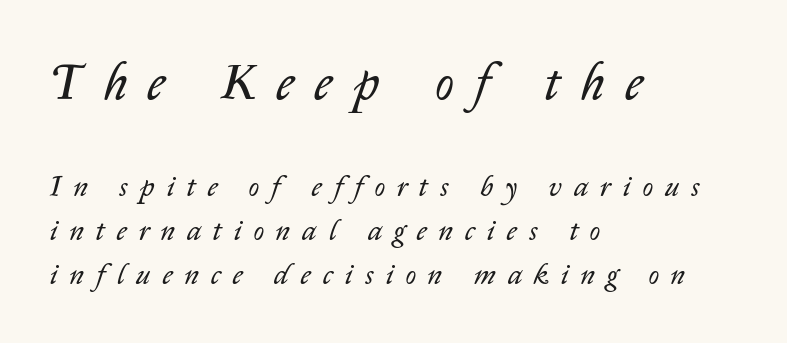
The letters are slanted; this is an italic face. Scale decreases going downward across the two blocks. The leading is moderate, giving the passage an even texture. Think of a printed novel: that variable character pitch is what you see here.
